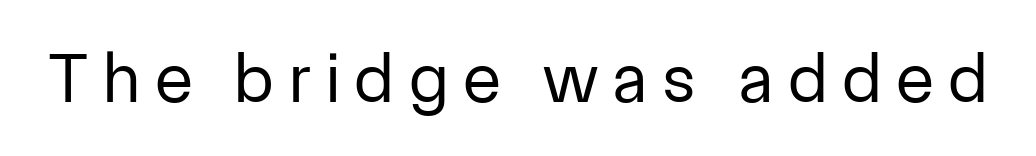
The image shows 70 px regular-weight sans-serif type, upright; set unusually wide letter spacing (+0.21 em), not underlined; low stroke contrast and a medium x-height.
